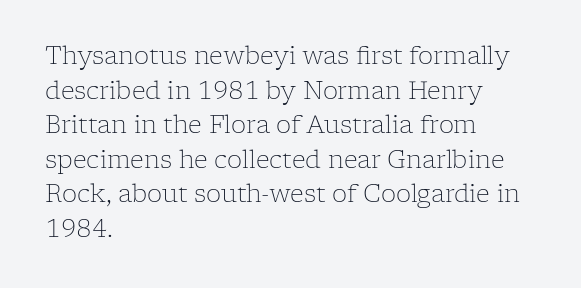
{"italic": "no", "bold": "no", "underline": "no", "align": "left", "line_spacing": "normal", "line_spacing_ratio": 1.44, "letter_spacing": "normal", "letter_spacing_em": 0.0, "glyph_px": 24}
